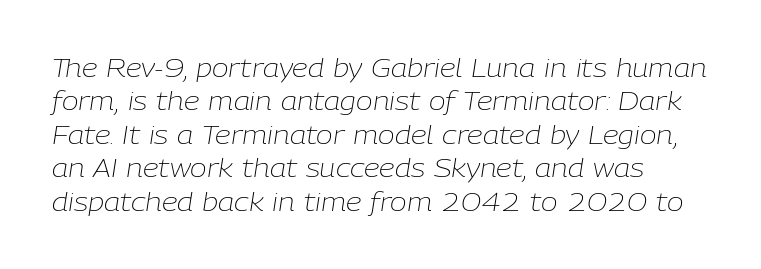
Q: Is the text bold? A: No.
Q: Is the text italic (slanted)? A: Yes, it leans right by about 9 degrees.
Q: Is the text underlined? A: No.
Q: Is the spacing between letters normal or unusually wide? A: Normal.
Q: Is the spacing between lines tight, normal or loose? A: Normal.
